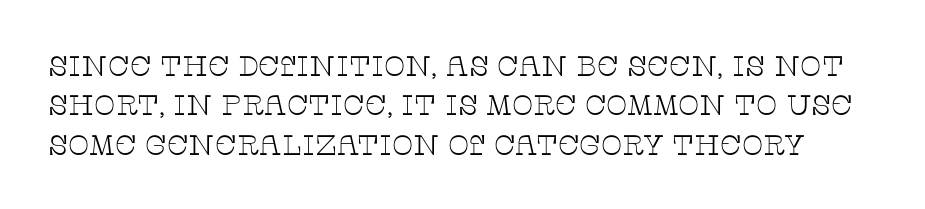
The image shows 28 px thin, wide serif type, upright; set normal line spacing (1.41x), normal letter spacing, not underlined; low stroke contrast and a large x-height.
